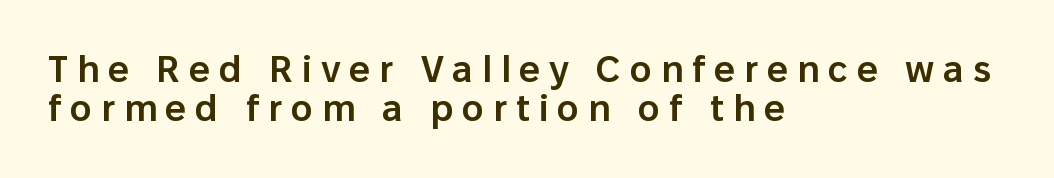
Q: Is the text bold? A: Semi-bold.
Q: Is the text italic (slanted)? A: No, it is upright.
Q: Is the typeface a serif or a sans-serif typeface? A: Sans-serif.
Q: Is the text underlined? A: No.
Q: How is the paragraph aligned? A: Left-aligned.
Q: Is the spacing between letters normal or unusually wide? A: Unusually wide.
Q: Is the spacing between lines tight, normal or loose? A: Tight.
Q: Width (condensed, normal, or wide)? A: Normal.
Q: Stroke contrast? A: Low.
Q: x-height? A: Medium.
Q: Monospaced? A: No.
